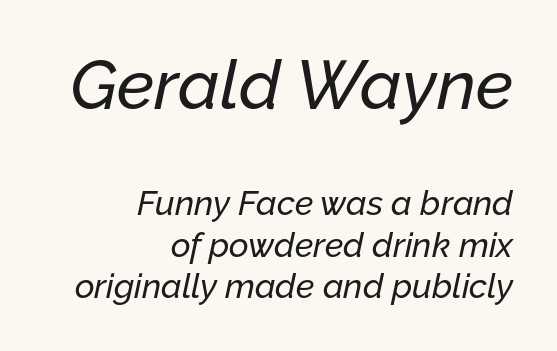
{"italic": "yes", "lean": "right", "slant_degrees": 12, "width": "normal", "stroke_contrast": "low", "x_height": "medium", "monospaced": "no", "underline": "no", "align": "right", "line_spacing_ratio": 1.22, "letter_spacing": "normal", "letter_spacing_em": 0.0, "larger_block": "first", "size_ratio": 2.03, "glyph_px": 69}
